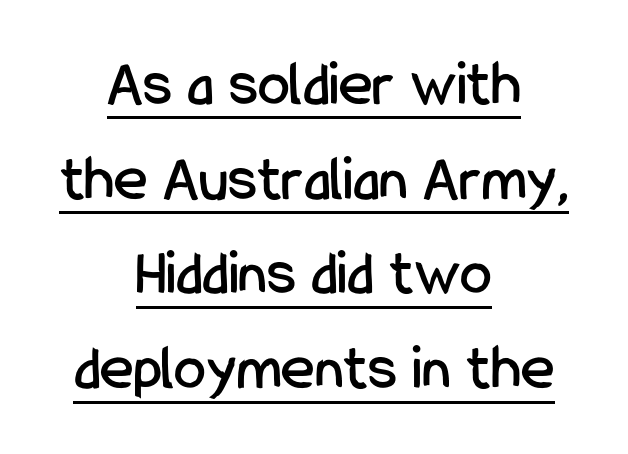
{"serif": "no", "italic": "no", "width": "condensed", "stroke_contrast": "low", "x_height": "medium", "monospaced": "no", "underline": "yes", "align": "center", "line_spacing": "normal", "line_spacing_ratio": 1.48, "letter_spacing": "normal", "letter_spacing_em": 0.0, "glyph_px": 64}
